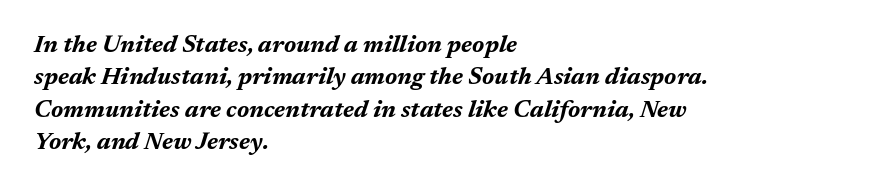
This rendering leaves character spacing at its baseline value. Every row of glyphs begins at an identical x-position on the left. Honestly, the row spacing looks completely unremarkable. The font's italic variant was chosen for this text. Clear beneath every line of the passage.
